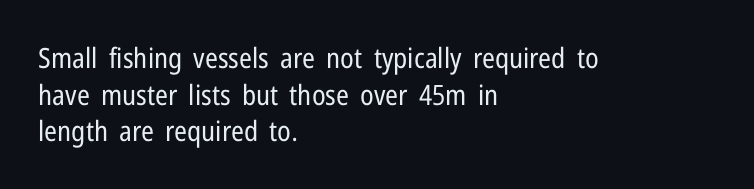
Q: Is the text bold? A: No.
Q: Is the text italic (slanted)? A: No, it is upright.
Q: Is the typeface a serif or a sans-serif typeface? A: Sans-serif.
Q: Is the text underlined? A: No.
Q: How is the paragraph aligned? A: Left-aligned.
Q: Is the spacing between letters normal or unusually wide? A: Normal.
Q: Is the spacing between lines tight, normal or loose? A: Normal.
Q: Width (condensed, normal, or wide)? A: Condensed.
Q: Stroke contrast? A: Low.
Q: x-height? A: Medium.
Q: Monospaced? A: No.
